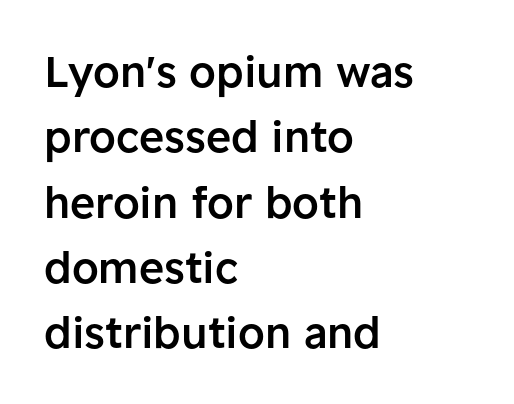
Q: Is the text bold? A: Semi-bold.
Q: Is the text italic (slanted)? A: No, it is upright.
Q: Is the typeface a serif or a sans-serif typeface? A: Sans-serif.
Q: Is the text underlined? A: No.
Q: How is the paragraph aligned? A: Left-aligned.
Q: Is the spacing between letters normal or unusually wide? A: Normal.
Q: Is the spacing between lines tight, normal or loose? A: Normal.
Q: Width (condensed, normal, or wide)? A: Normal.
Q: Stroke contrast? A: Low.
Q: x-height? A: Medium.
Q: Monospaced? A: No.
